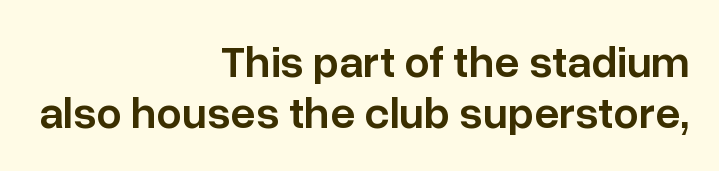
The image shows 45 px semibold sans-serif type, upright; set right-aligned, tight line spacing (1.14x), normal letter spacing, not underlined; low stroke contrast and a medium x-height.
